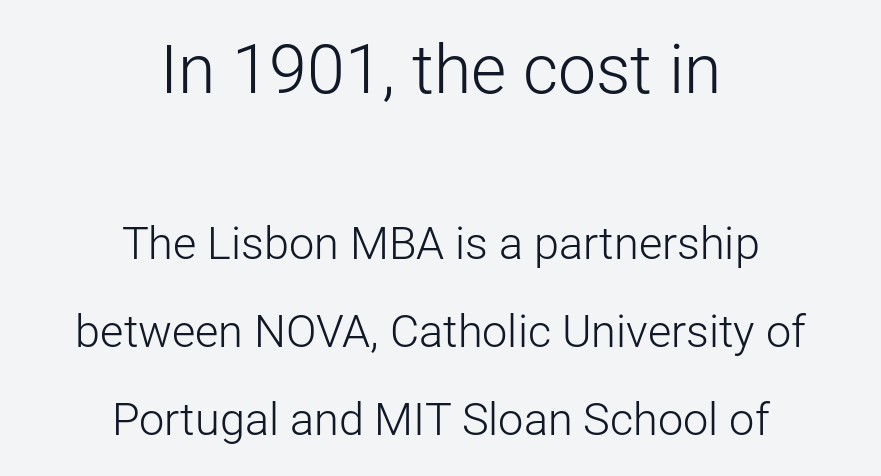
Loosely led — the rows are spread out. Is the letter spacing exaggerated? No — it looks like the ordinary default. Character widths vary here, with narrow letters taking less room than wide ones. The text block is weighted toward neither margin, spreading evenly from the middle.
